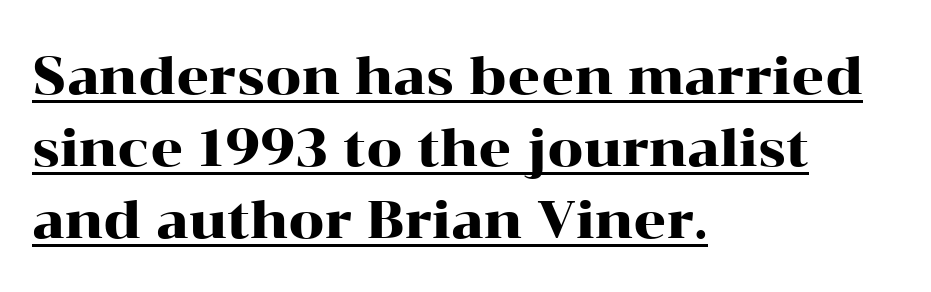
{"serif": "yes", "italic": "no", "width": "wide", "stroke_contrast": "high", "x_height": "medium", "monospaced": "no", "underline": "yes", "align": "left", "line_spacing": "normal", "line_spacing_ratio": 1.41, "letter_spacing": "normal", "letter_spacing_em": 0.0, "glyph_px": 51}
